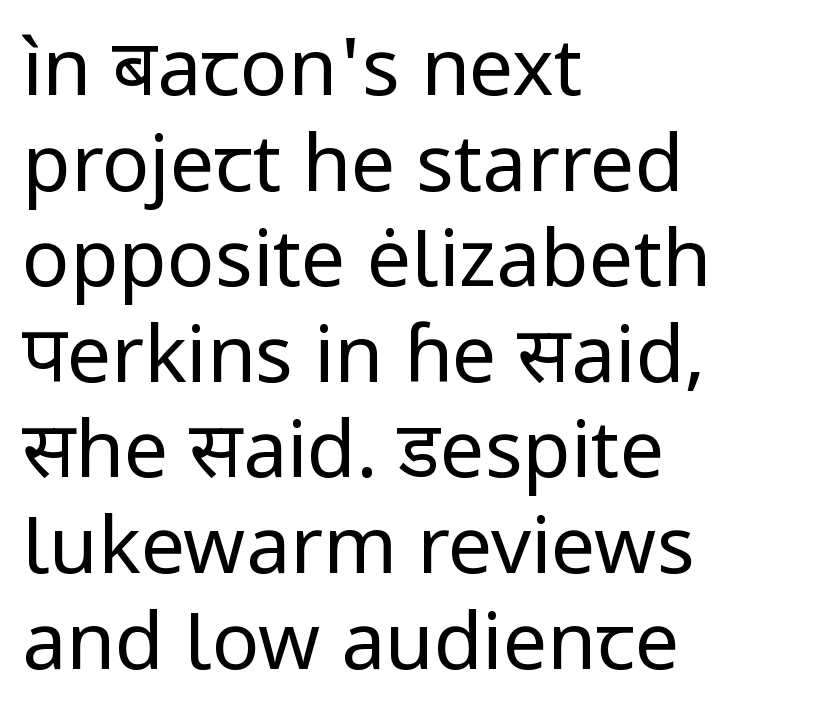
Q: Is the text bold? A: No.
Q: Is the text italic (slanted)? A: No, it is upright.
Q: Is the typeface a serif or a sans-serif typeface? A: Sans-serif.
Q: Is the text underlined? A: No.
Q: How is the paragraph aligned? A: Left-aligned.
Q: Is the spacing between letters normal or unusually wide? A: Normal.
Q: Width (condensed, normal, or wide)? A: Normal.
Q: Stroke contrast? A: Low.
Q: x-height? A: Medium.
Q: Monospaced? A: No.
